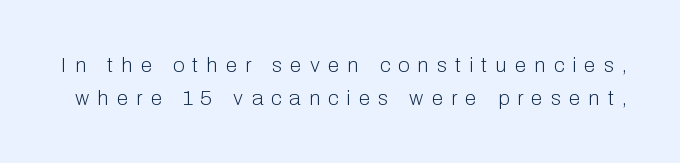
{"italic": "no", "bold": "no", "underline": "no", "line_spacing": "normal", "line_spacing_ratio": 1.56, "letter_spacing": "wide", "letter_spacing_em": 0.39, "glyph_px": 21}
